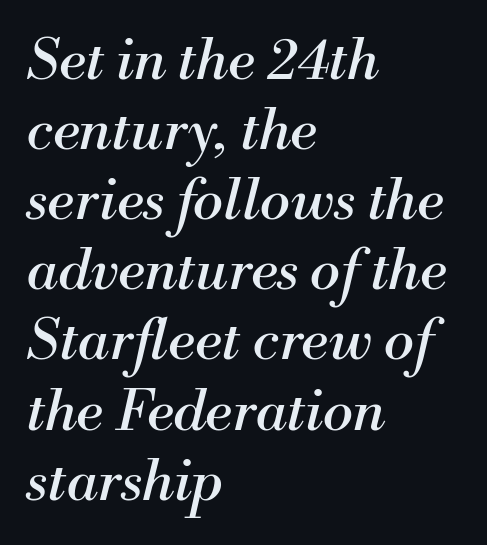
No word sits above an underline. The letters look calm and open, with moderate or lighter stems. You can tell it's italic because the verticals aren't actually vertical. Classification — serif.
